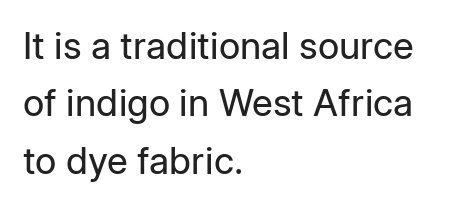
The image shows 37 px regular-weight sans-serif type, upright; set left-aligned, normal line spacing (1.55x), normal letter spacing, not underlined; low stroke contrast and a medium x-height.
